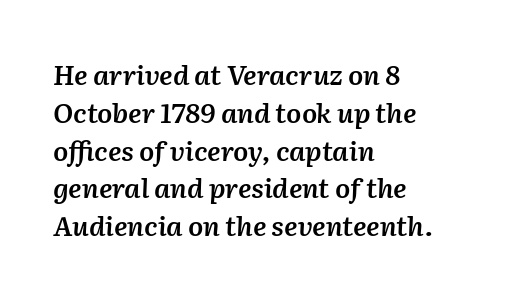
The image shows 27 px text type, italic (leaning right); set left-aligned, normal line spacing (1.4x), normal letter spacing, not underlined.
